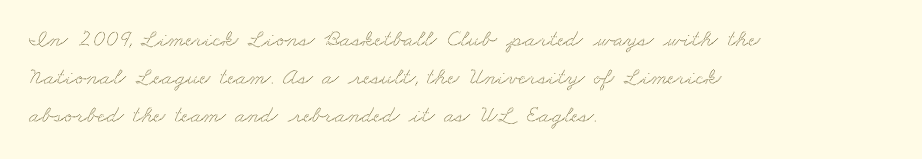
Q: Is the text underlined? A: No.
Q: How is the paragraph aligned? A: Left-aligned.
Q: Is the spacing between letters normal or unusually wide? A: Normal.
Q: Is the spacing between lines tight, normal or loose? A: Normal.
